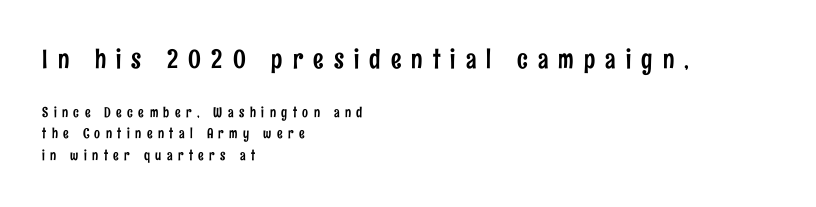
The image shows 26 px text type, upright; set left-aligned, normal line spacing (1.54x), unusually wide letter spacing (+0.39 em), not underlined; the first (top) block is 1.86x larger.
